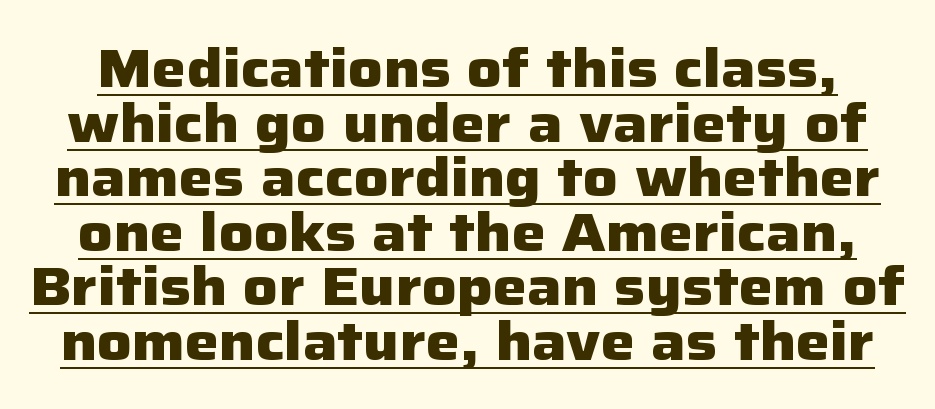
Q: Is the text bold? A: Yes.
Q: Is the text italic (slanted)? A: No, it is upright.
Q: Is the typeface a serif or a sans-serif typeface? A: Sans-serif.
Q: Is the text underlined? A: Yes.
Q: Is the spacing between letters normal or unusually wide? A: Normal.
Q: Is the spacing between lines tight, normal or loose? A: Tight.
Q: Width (condensed, normal, or wide)? A: Normal.
Q: Stroke contrast? A: Low.
Q: x-height? A: Medium.
Q: Monospaced? A: No.
